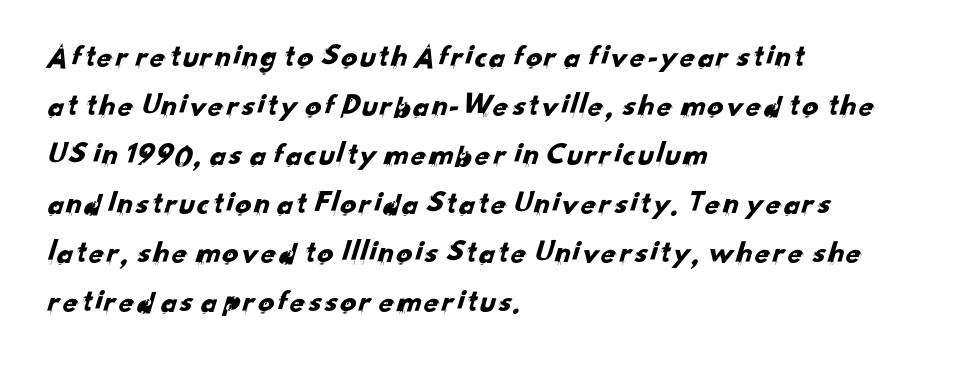
{"serif": "no", "width": "normal", "stroke_contrast": "low", "x_height": "small", "monospaced": "no", "underline": "no", "align": "left", "line_spacing": "normal", "line_spacing_ratio": 1.53, "letter_spacing": "normal", "letter_spacing_em": 0.0, "glyph_px": 32}
